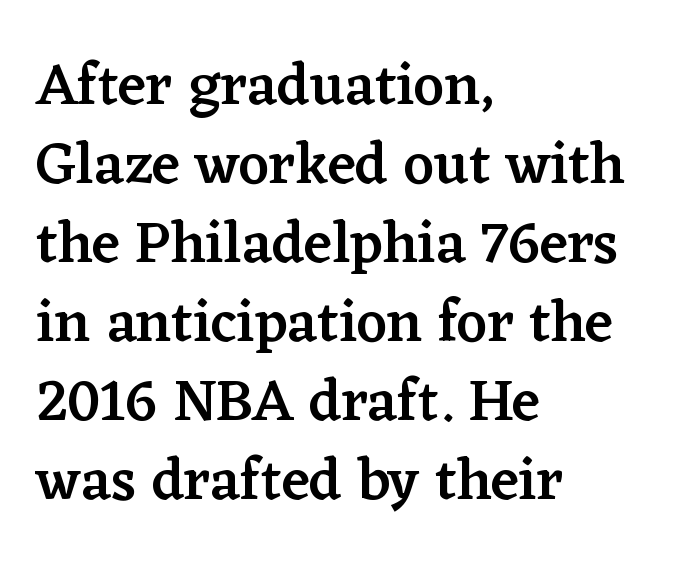
The image shows 59 px semibold serif type, upright; set left-aligned, normal line spacing (1.34x), normal letter spacing, not underlined; low stroke contrast and a medium x-height.
